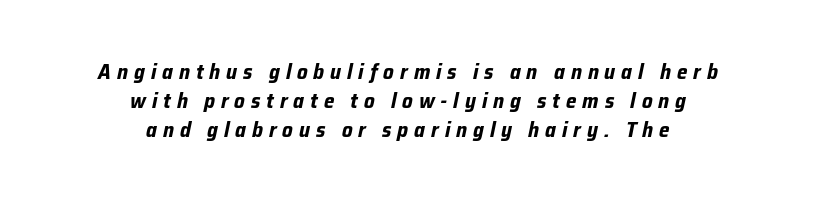
Q: Is the text bold? A: Yes.
Q: Is the text italic (slanted)? A: Yes, it leans right by about 12 degrees.
Q: Is the text underlined? A: No.
Q: How is the paragraph aligned? A: Centered.
Q: Is the spacing between letters normal or unusually wide? A: Unusually wide.
Q: Is the spacing between lines tight, normal or loose? A: Normal.
